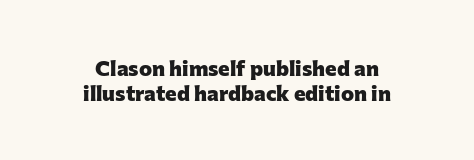
{"italic": "no", "bold": "yes", "underline": "no", "align": "center", "line_spacing": "tight", "line_spacing_ratio": 1.15, "letter_spacing": "normal", "letter_spacing_em": 0.0, "glyph_px": 22}
